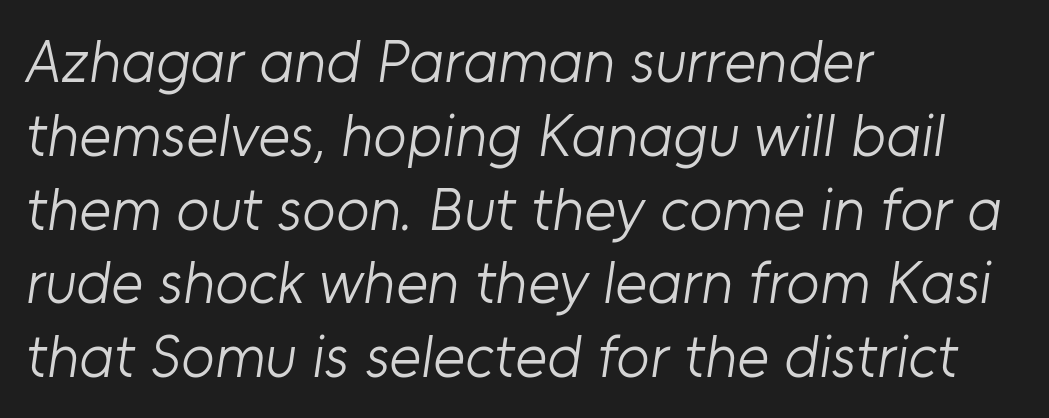
{"serif": "no", "bold": "no", "weight": "light", "width": "normal", "stroke_contrast": "low", "x_height": "medium", "monospaced": "no", "underline": "no", "align": "left", "line_spacing_ratio": 1.21, "letter_spacing": "normal", "letter_spacing_em": 0.0, "glyph_px": 61}
